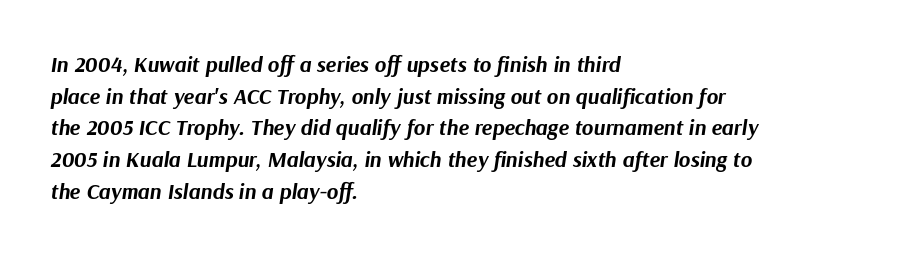
The image shows 22 px bold type, italic (leaning right); set left-aligned, normal line spacing (1.44x), normal letter spacing, not underlined.
